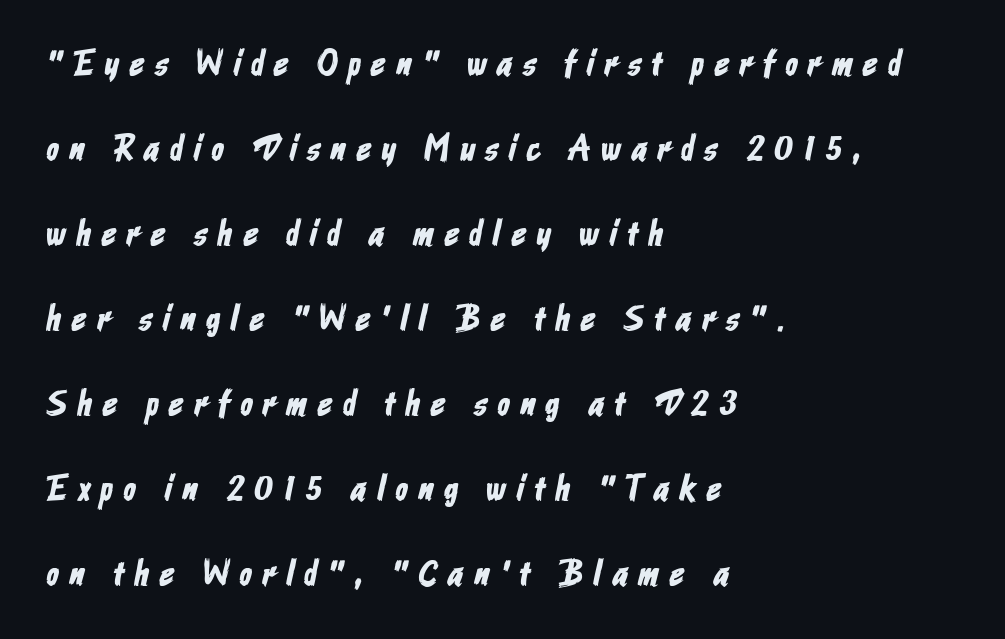
In terms of leading, this rendering errs on the spacious side. The letters advance in unequal steps, a hallmark of proportional type. Each line starts at the same left margin while the right side varies. Each row of text sits above clean, open space.
